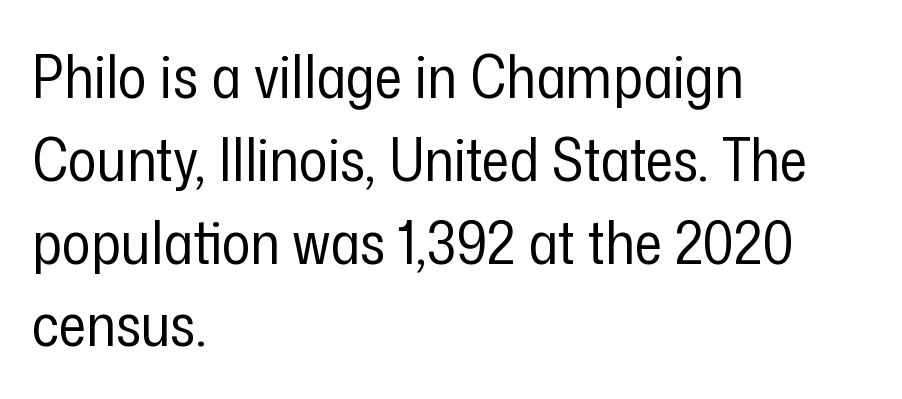
Q: Is the text bold? A: No.
Q: Is the text italic (slanted)? A: No, it is upright.
Q: Is the typeface a serif or a sans-serif typeface? A: Sans-serif.
Q: Is the text underlined? A: No.
Q: How is the paragraph aligned? A: Left-aligned.
Q: Is the spacing between letters normal or unusually wide? A: Normal.
Q: Is the spacing between lines tight, normal or loose? A: Normal.
Q: Width (condensed, normal, or wide)? A: Condensed.
Q: Stroke contrast? A: Low.
Q: x-height? A: Medium.
Q: Monospaced? A: No.
